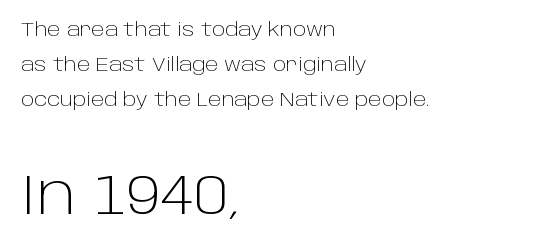
The image shows 55 px light sans-serif type, upright; set left-aligned, loose line spacing (1.94x), normal letter spacing, not underlined; the second (bottom) block is 3.06x larger; low stroke contrast and a large x-height.
